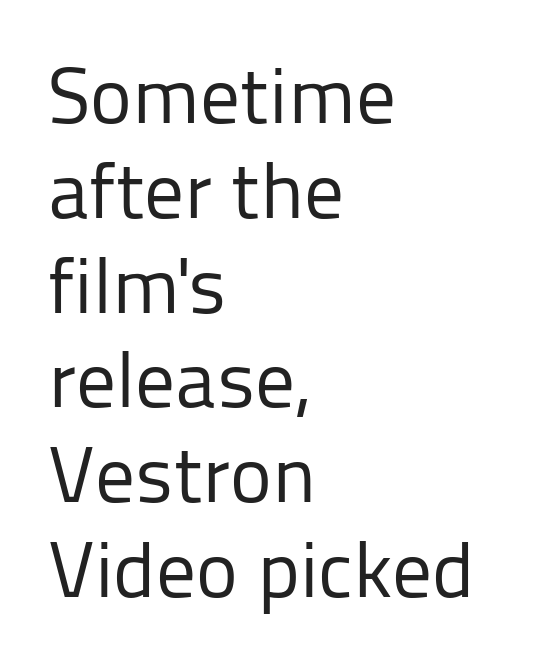
{"serif": "no", "italic": "no", "bold": "no", "weight": "regular", "width": "normal", "stroke_contrast": "low", "x_height": "medium", "monospaced": "no", "underline": "no", "align": "left", "line_spacing_ratio": 1.2, "letter_spacing": "normal", "letter_spacing_em": 0.0, "glyph_px": 79}
